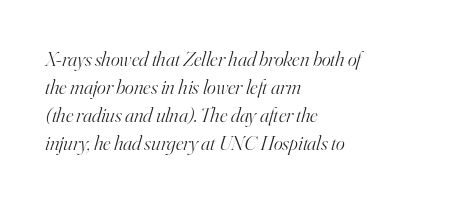
{"italic": "yes", "lean": "right", "slant_degrees": 16, "bold": "no", "underline": "no", "align": "left", "line_spacing": "normal", "line_spacing_ratio": 1.33, "letter_spacing": "normal", "letter_spacing_em": 0.0, "glyph_px": 21}
